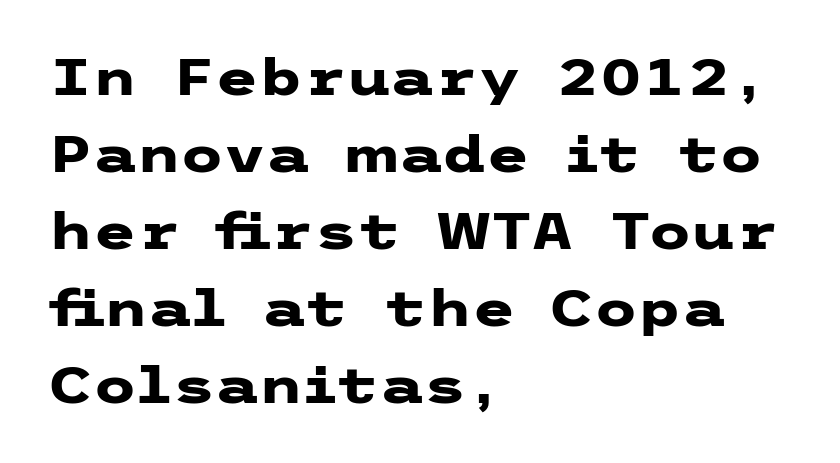
Nope, not italic — everything's standing straight. Clear beneath every line of the passage. Look at the bottom of the vertical strokes: they stop flat, with no serifs. The space between consecutive lines is moderate.
